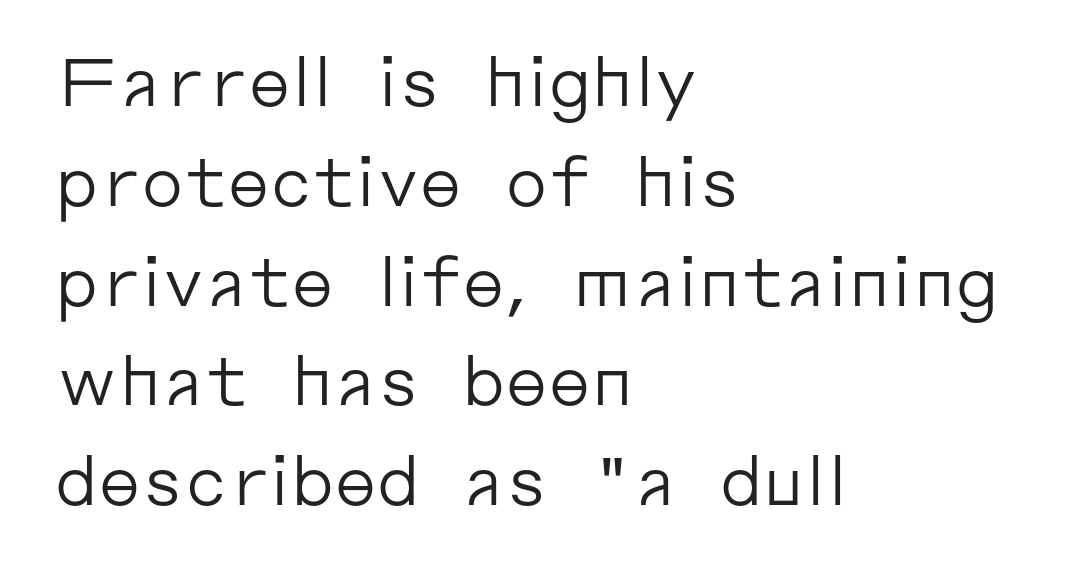
Q: Is the text bold? A: No.
Q: Is the text italic (slanted)? A: No, it is upright.
Q: Is the typeface a serif or a sans-serif typeface? A: Sans-serif.
Q: Is the text underlined? A: No.
Q: How is the paragraph aligned? A: Left-aligned.
Q: Is the spacing between letters normal or unusually wide? A: Normal.
Q: Is the spacing between lines tight, normal or loose? A: Normal.
Q: Width (condensed, normal, or wide)? A: Normal.
Q: Stroke contrast? A: Low.
Q: x-height? A: Medium.
Q: Monospaced? A: No.
